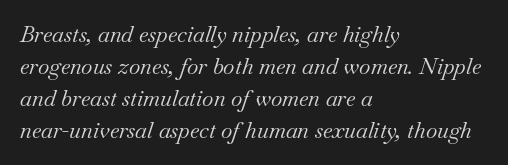
Words float on clear page, feet unadorned. Where is the straight margin? On the left. One glance says typical: line gaps are just what's usual. In terms of letterspacing, this is plain default setting. Posture: slanted. Stroke thickness stays within the range of a standard reading face or lighter.
